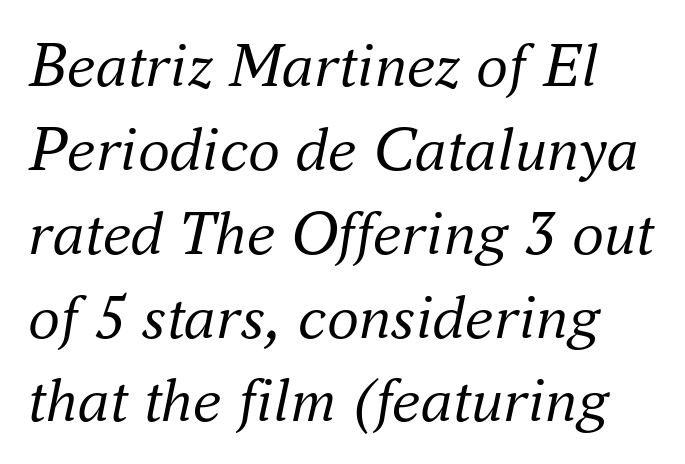
Q: Is the text bold? A: No.
Q: Is the text italic (slanted)? A: Yes, it leans right by about 16 degrees.
Q: Is the typeface a serif or a sans-serif typeface? A: Serif.
Q: Is the text underlined? A: No.
Q: Is the spacing between letters normal or unusually wide? A: Normal.
Q: Is the spacing between lines tight, normal or loose? A: Normal.
Q: Width (condensed, normal, or wide)? A: Normal.
Q: Stroke contrast? A: Medium.
Q: x-height? A: Small.
Q: Monospaced? A: No.
